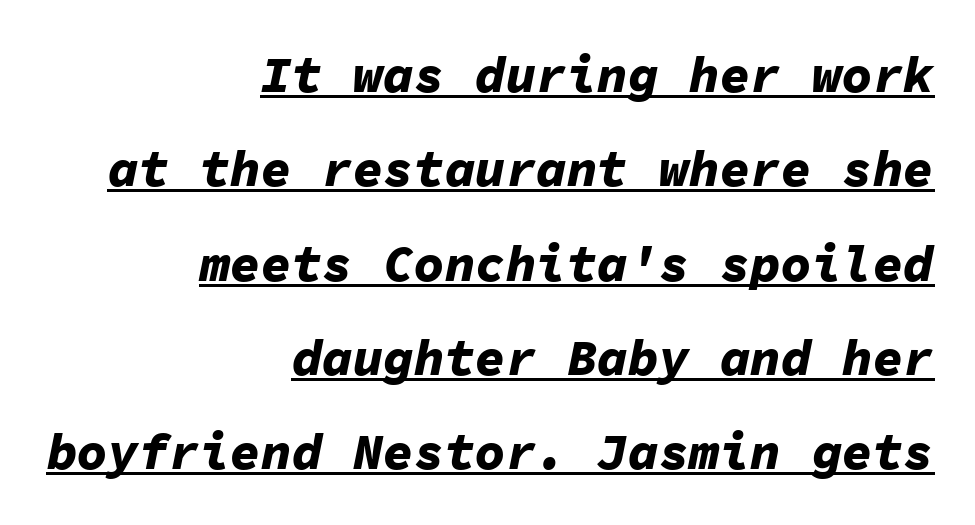
Q: Is the text bold? A: Yes.
Q: Is the text italic (slanted)? A: Yes, it leans right by about 11 degrees.
Q: Is the text underlined? A: Yes.
Q: How is the paragraph aligned? A: Right-aligned.
Q: Is the spacing between letters normal or unusually wide? A: Normal.
Q: Width (condensed, normal, or wide)? A: Normal.
Q: Stroke contrast? A: Low.
Q: x-height? A: Medium.
Q: Monospaced? A: Yes.
